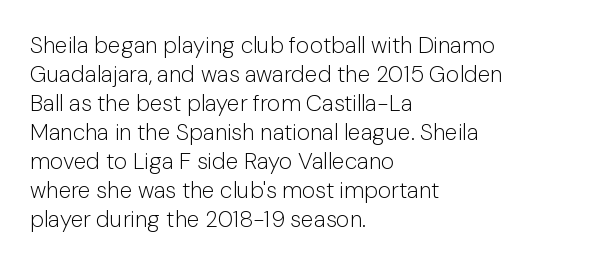
The image shows 23 px text type, upright; set left-aligned, normal line spacing (1.26x), normal letter spacing, not underlined.
